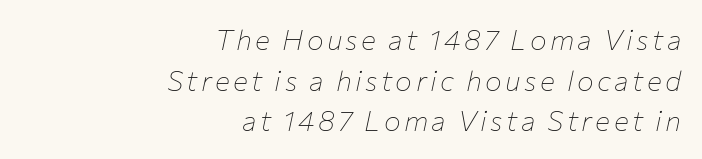
Q: Is the text bold? A: No.
Q: Is the text italic (slanted)? A: Yes, it leans right by about 12 degrees.
Q: Is the text underlined? A: No.
Q: How is the paragraph aligned? A: Right-aligned.
Q: Is the spacing between lines tight, normal or loose? A: Normal.
Q: Width (condensed, normal, or wide)? A: Normal.
Q: Stroke contrast? A: Low.
Q: x-height? A: Medium.
Q: Monospaced? A: No.
